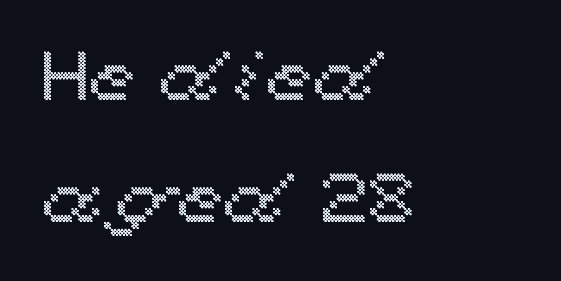
The type is set solid horizontally, with unmodified tracking. This sample is left-justified, so line endings fall wherever the words run out. The face used here is proportionally spaced, like ordinary book or web type.
